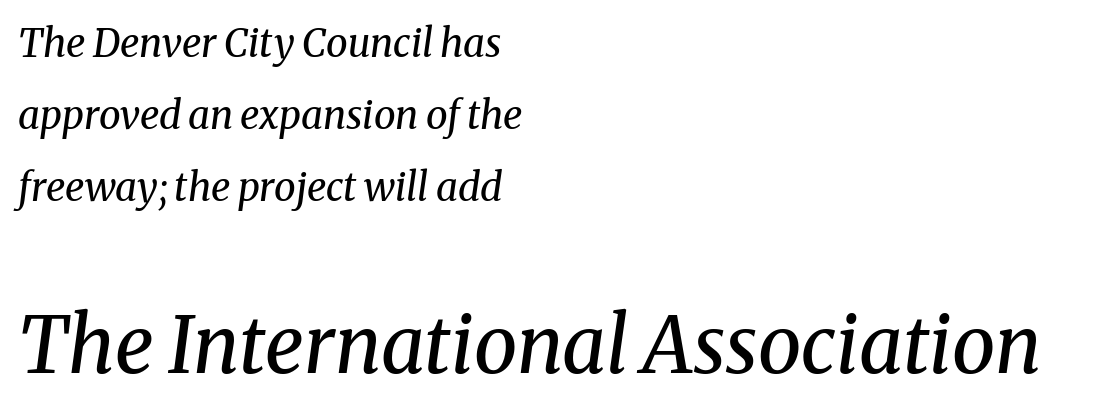
The specimen omits any rule beneath the text block's lines. All the whitespace from short lines collects on the right. No extra tracking has been applied to these lines. Emphasis-style slanted type is in use. Which chunk is bigger? The second one — the bottom block dwarfs the top. Varying glyph widths throughout — classic text-font behaviour.
